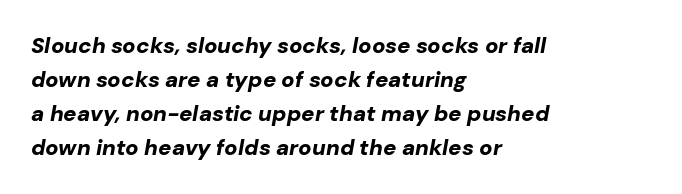
The typography opts for an oblique posture over an upright one. Observe the ordinary spacing: letters are neighbours, not strangers. A student would call this left alignment; a typographer would say flush left, rag right. These lines sit exactly where default settings would place them. The strokes are fattened all the way to bold.
